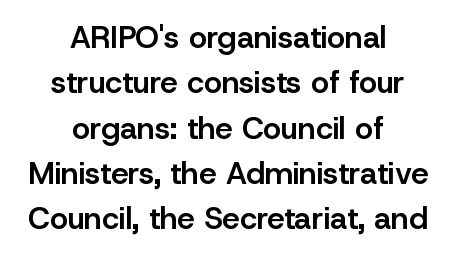
The image shows 31 px semibold sans-serif type, upright; set centered, normal line spacing (1.46x), normal letter spacing, not underlined; low stroke contrast and a medium x-height.
